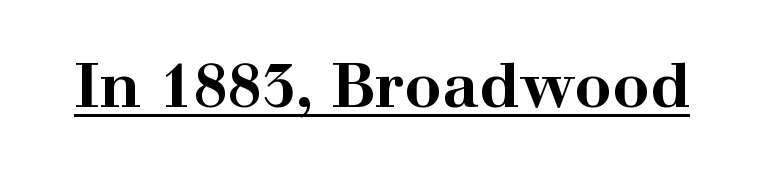
{"serif": "yes", "italic": "no", "bold": "yes", "weight": "bold", "width": "wide", "stroke_contrast": "high", "x_height": "medium", "monospaced": "no", "underline": "yes", "letter_spacing": "normal", "letter_spacing_em": 0.0, "glyph_px": 62}
